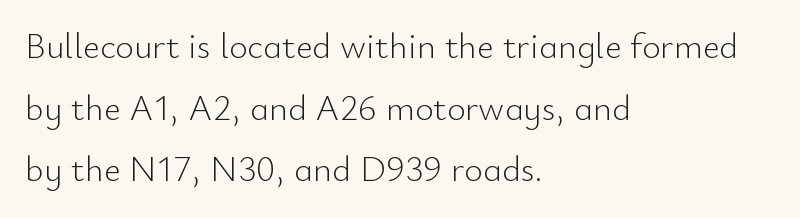
Q: Is the text bold? A: No.
Q: Is the text italic (slanted)? A: No, it is upright.
Q: Is the typeface a serif or a sans-serif typeface? A: Sans-serif.
Q: Is the text underlined? A: No.
Q: How is the paragraph aligned? A: Left-aligned.
Q: Is the spacing between letters normal or unusually wide? A: Normal.
Q: Width (condensed, normal, or wide)? A: Normal.
Q: Stroke contrast? A: Low.
Q: x-height? A: Small.
Q: Monospaced? A: No.
